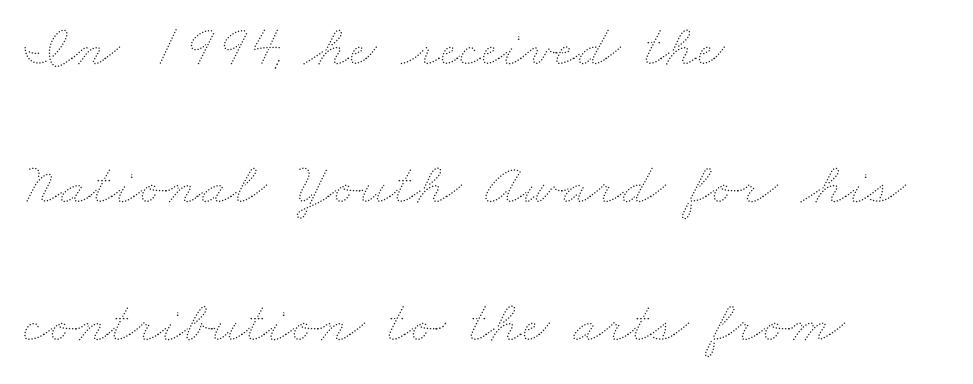
There is no visible air inserted between adjacent glyphs. The space directly below the letters is spotless. This rendering uses left alignment, leaving the right contour irregular. Bold? No — there's no thickening of the strokes.
